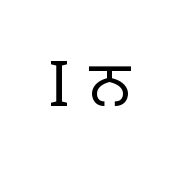
Q: Is the text bold? A: No.
Q: Is the text italic (slanted)? A: No, it is upright.
Q: Is the typeface a serif or a sans-serif typeface? A: Sans-serif.
Q: Is the text underlined? A: No.
Q: Is the spacing between letters normal or unusually wide? A: Unusually wide.
Q: Width (condensed, normal, or wide)? A: Normal.
Q: Stroke contrast? A: Low.
Q: x-height? A: Large.
Q: Monospaced? A: No.
